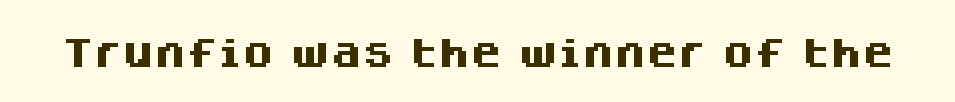
The image shows 32 px heavy sans-serif type, upright; set normal letter spacing, not underlined; medium stroke contrast and a large x-height.
